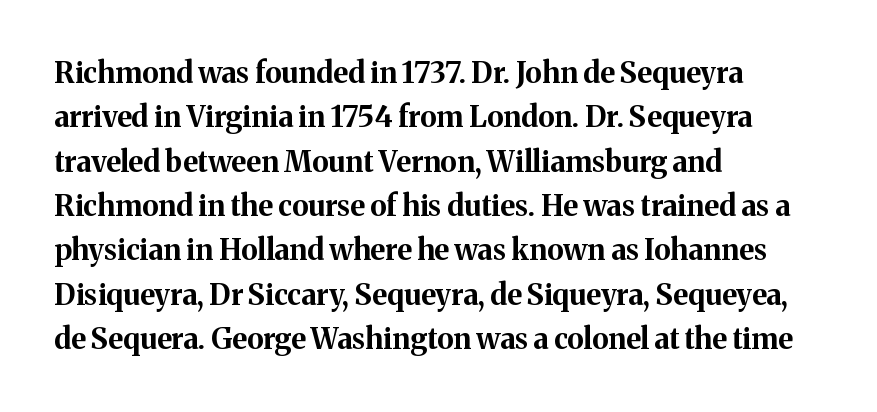
A typesetter would call this proportional, since set widths differ per character. Unmarked baselines from the first word to the last. The letters sit at their default tracking, neither squeezed nor spread. Does the type have serifs? Yes, each stem ends in a small foot. The paragraph shown leans on its left margin. You can tell it's not italic because the verticals are truly vertical.
